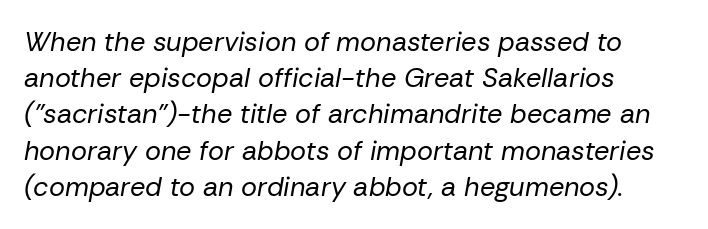
Regarding leading, the lines here are spaced in the standard way. Italic? Definitely — the glyphs are oblique. A classic flush-left, rag-right setting is used for this passage. Here the glyphs are tracked normally, forming tight word shapes. Weight: not bold — regular or lighter.
